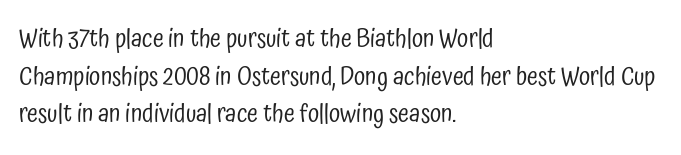
The face used here is rendered with its standard letterfit. Just letters on the line, the space beneath them empty. Caption: face not bold, strokes unweighted. Line spacing here is normal.
